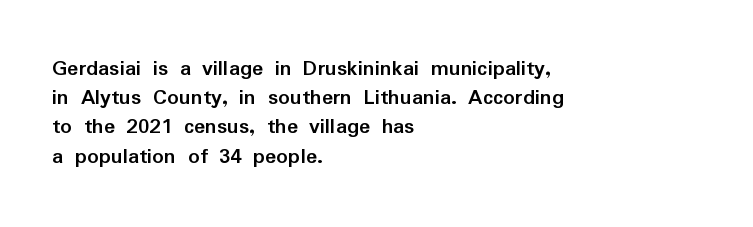
Q: Is the text bold? A: Yes.
Q: Is the text italic (slanted)? A: No, it is upright.
Q: Is the text underlined? A: No.
Q: How is the paragraph aligned? A: Left-aligned.
Q: Is the spacing between letters normal or unusually wide? A: Normal.
Q: Is the spacing between lines tight, normal or loose? A: Normal.
